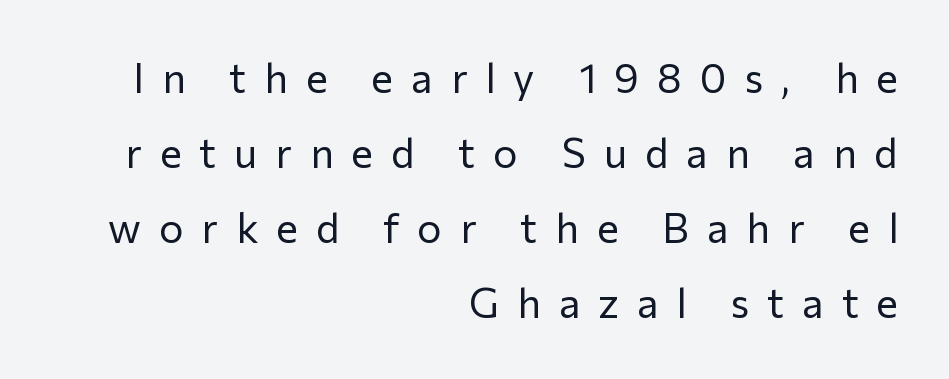
The image shows 41 px regular-weight sans-serif type, upright; set right-aligned, line spacing 1.83x, unusually wide letter spacing (+0.44 em), not underlined; low stroke contrast and a medium x-height.
